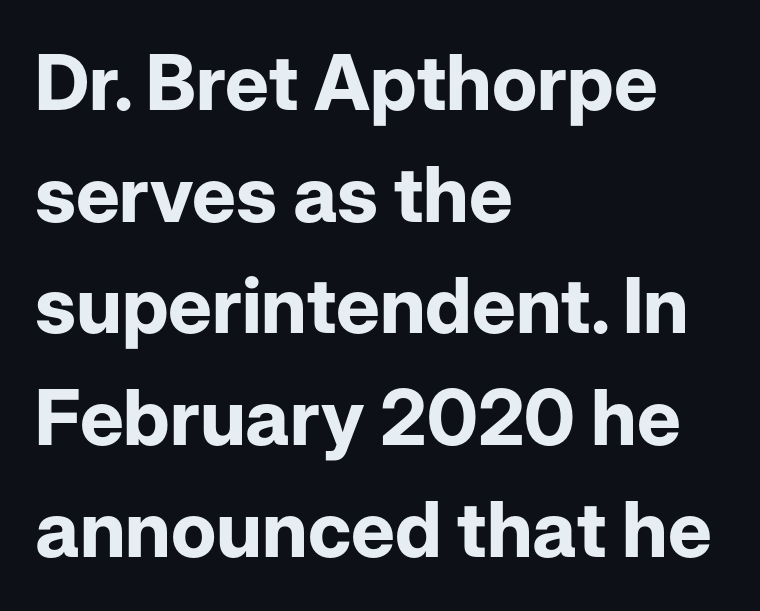
{"serif": "no", "italic": "no", "bold": "yes", "weight": "bold", "width": "normal", "stroke_contrast": "low", "x_height": "medium", "monospaced": "no", "underline": "no", "align": "left", "line_spacing": "normal", "line_spacing_ratio": 1.45, "letter_spacing": "normal", "letter_spacing_em": 0.0, "glyph_px": 77}
